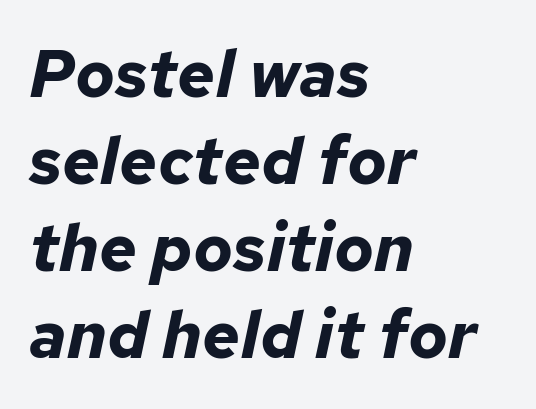
{"italic": "yes", "lean": "right", "slant_degrees": 12, "bold": "yes", "weight": "bold", "width": "normal", "stroke_contrast": "low", "x_height": "medium", "monospaced": "no", "underline": "no", "align": "left", "line_spacing": "normal", "line_spacing_ratio": 1.32, "letter_spacing": "normal", "letter_spacing_em": 0.0, "glyph_px": 66}
